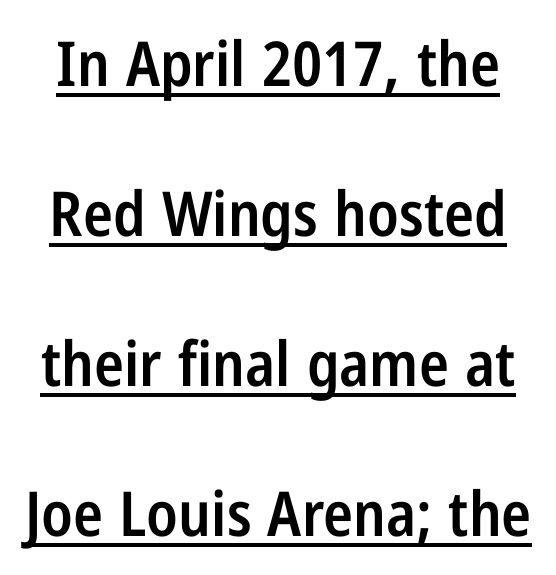
Q: Is the text bold? A: Semi-bold.
Q: Is the text italic (slanted)? A: No, it is upright.
Q: Is the typeface a serif or a sans-serif typeface? A: Sans-serif.
Q: Is the text underlined? A: Yes.
Q: Is the spacing between letters normal or unusually wide? A: Normal.
Q: Is the spacing between lines tight, normal or loose? A: Loose.
Q: Width (condensed, normal, or wide)? A: Condensed.
Q: Stroke contrast? A: Low.
Q: x-height? A: Medium.
Q: Monospaced? A: No.
